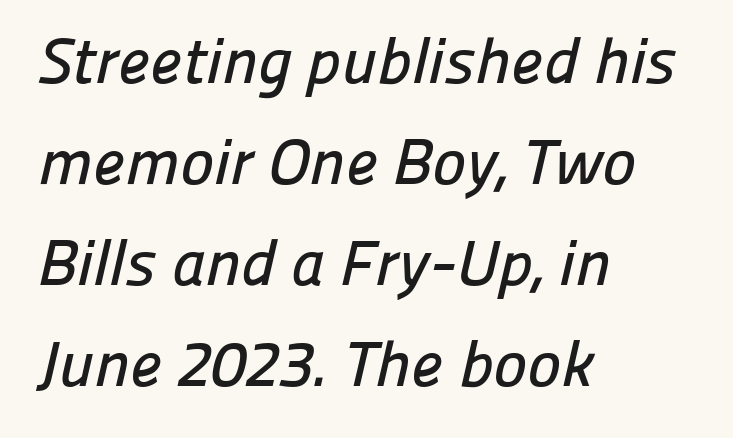
The image shows 64 px sans-serif type; set left-aligned, normal line spacing (1.58x), normal letter spacing, not underlined; low stroke contrast and a medium x-height.
